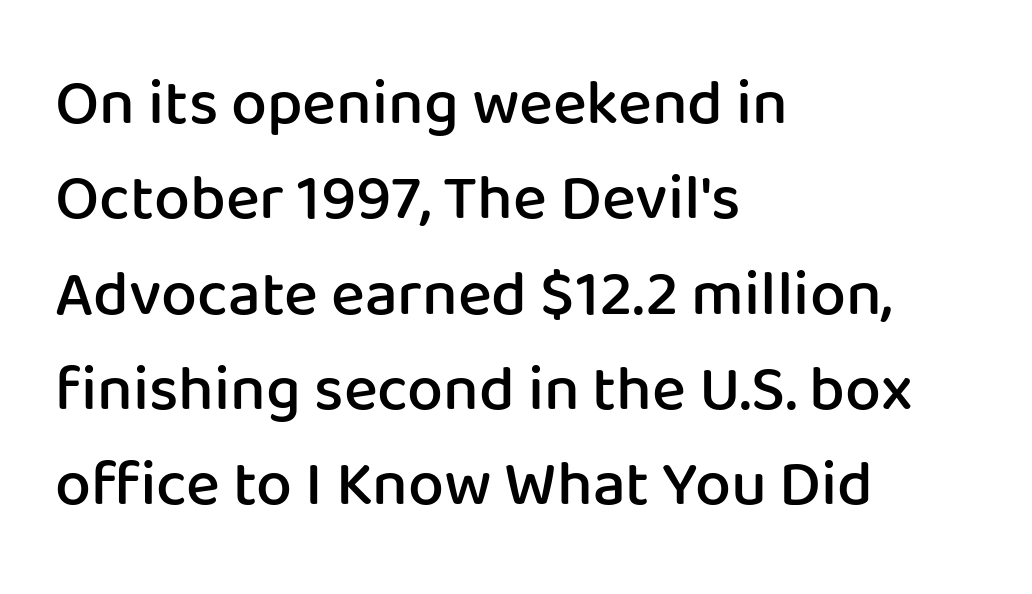
The letters stand upright; this is a roman face. The characters display no serif detailing; their extremities are plain. The rendering uses natural spacing where letterforms have individual widths. The strip under each line holds only bare page. How would I describe the line gaps? Plain and ordinary.
